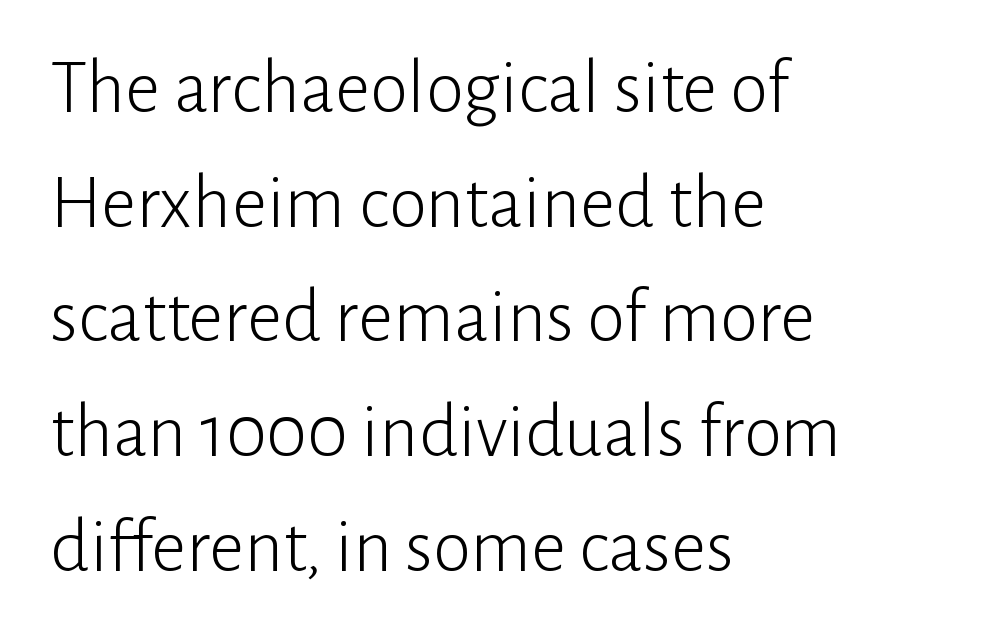
{"serif": "no", "italic": "no", "bold": "no", "weight": "light", "width": "normal", "stroke_contrast": "low", "x_height": "medium", "monospaced": "no", "underline": "no", "align": "left", "line_spacing": "normal", "line_spacing_ratio": 1.49, "letter_spacing": "normal", "letter_spacing_em": 0.0, "glyph_px": 77}
